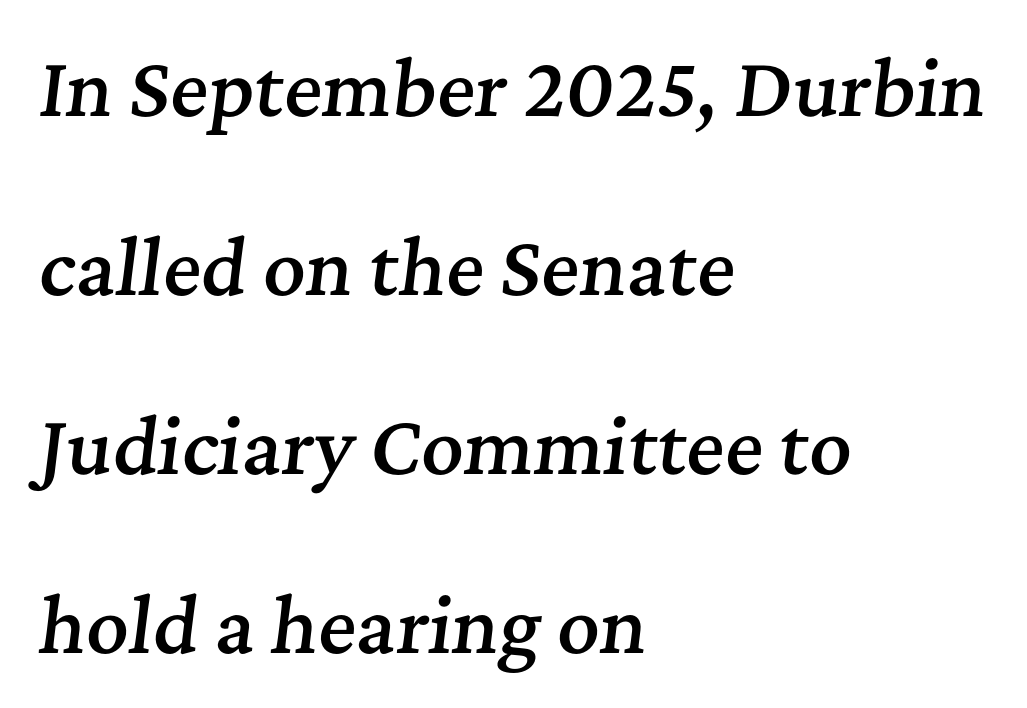
{"serif": "yes", "italic": "yes", "lean": "right", "slant_degrees": 7, "bold": "semi", "weight": "semibold", "width": "normal", "stroke_contrast": "medium", "x_height": "medium", "monospaced": "no", "underline": "no", "align": "left", "line_spacing": "loose", "line_spacing_ratio": 2.45, "letter_spacing": "normal", "letter_spacing_em": 0.0, "glyph_px": 73}
